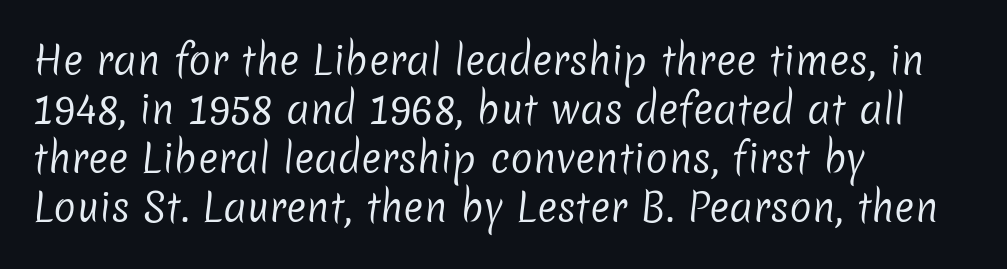
Q: Is the text bold? A: No.
Q: Is the typeface a serif or a sans-serif typeface? A: Sans-serif.
Q: Is the text underlined? A: No.
Q: How is the paragraph aligned? A: Left-aligned.
Q: Is the spacing between letters normal or unusually wide? A: Normal.
Q: Is the spacing between lines tight, normal or loose? A: Normal.
Q: Width (condensed, normal, or wide)? A: Normal.
Q: Stroke contrast? A: Low.
Q: x-height? A: Medium.
Q: Monospaced? A: No.
